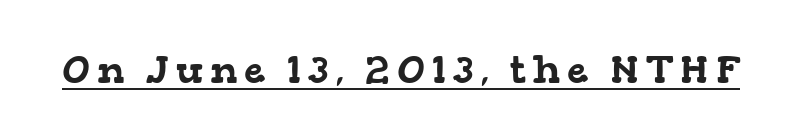
The image shows 38 px wide serif type; set underlined; low stroke contrast and a medium x-height.
